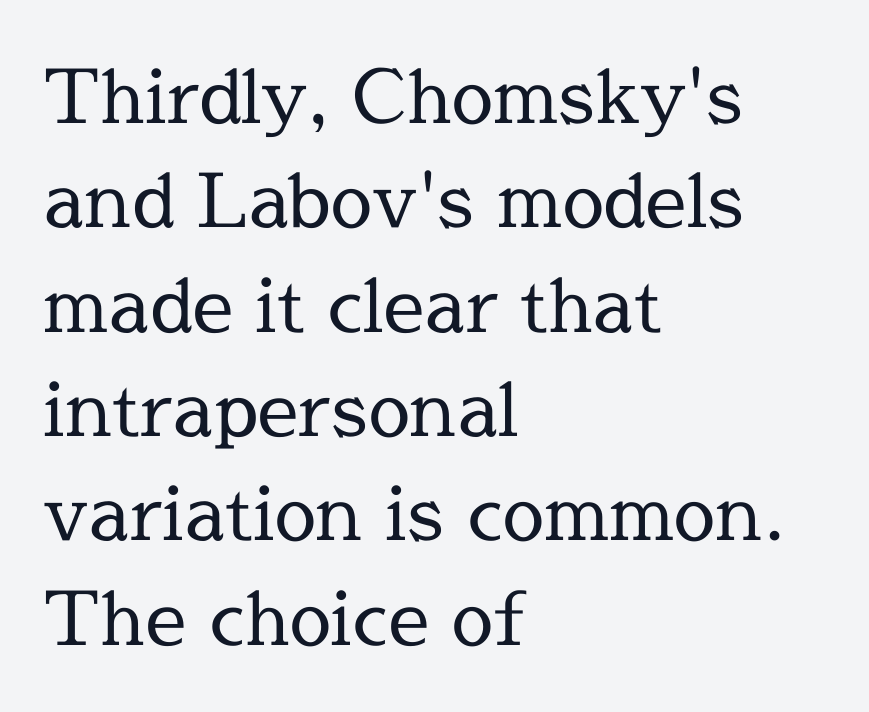
Q: Is the text bold? A: No.
Q: Is the text italic (slanted)? A: No, it is upright.
Q: Is the typeface a serif or a sans-serif typeface? A: Serif.
Q: Is the text underlined? A: No.
Q: How is the paragraph aligned? A: Left-aligned.
Q: Is the spacing between letters normal or unusually wide? A: Normal.
Q: Is the spacing between lines tight, normal or loose? A: Normal.
Q: Width (condensed, normal, or wide)? A: Normal.
Q: x-height? A: Medium.
Q: Monospaced? A: No.
